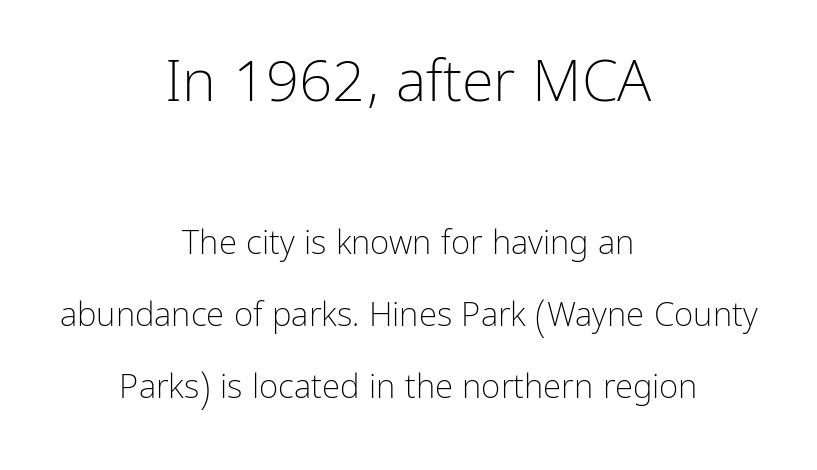
Q: Is the text bold? A: No.
Q: Is the text italic (slanted)? A: No, it is upright.
Q: Is the typeface a serif or a sans-serif typeface? A: Sans-serif.
Q: Is the text underlined? A: No.
Q: How is the paragraph aligned? A: Centered.
Q: Is the spacing between letters normal or unusually wide? A: Normal.
Q: Is the spacing between lines tight, normal or loose? A: Loose.
Q: Which block of text is set in a larger size, the first (top) or the second (bottom)? A: The first (top) one.
Q: Width (condensed, normal, or wide)? A: Normal.
Q: Stroke contrast? A: Low.
Q: x-height? A: Medium.
Q: Monospaced? A: No.
